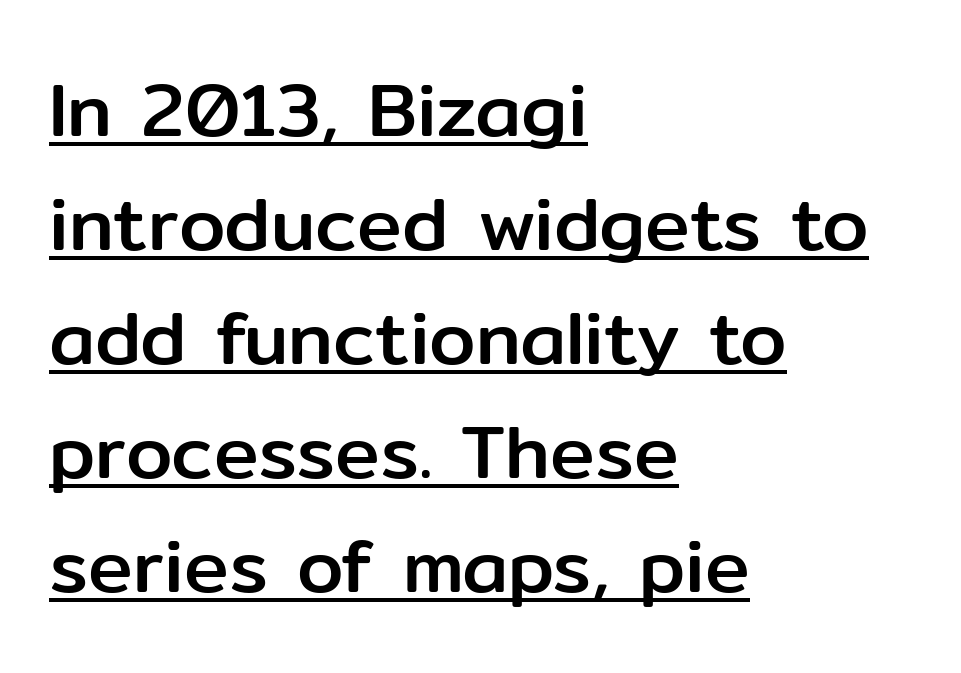
Q: Is the text italic (slanted)? A: No, it is upright.
Q: Is the typeface a serif or a sans-serif typeface? A: Sans-serif.
Q: Is the text underlined? A: Yes.
Q: How is the paragraph aligned? A: Left-aligned.
Q: Is the spacing between letters normal or unusually wide? A: Normal.
Q: Is the spacing between lines tight, normal or loose? A: Normal.
Q: Width (condensed, normal, or wide)? A: Normal.
Q: Stroke contrast? A: Low.
Q: x-height? A: Medium.
Q: Monospaced? A: No.
